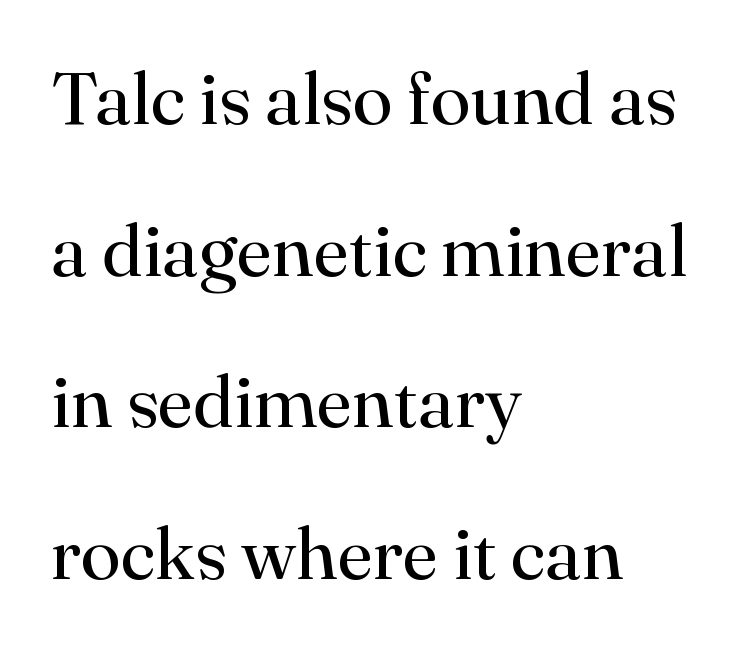
Q: Is the text bold? A: No.
Q: Is the text italic (slanted)? A: No, it is upright.
Q: Is the typeface a serif or a sans-serif typeface? A: Serif.
Q: Is the text underlined? A: No.
Q: How is the paragraph aligned? A: Left-aligned.
Q: Is the spacing between letters normal or unusually wide? A: Normal.
Q: Is the spacing between lines tight, normal or loose? A: Loose.
Q: Width (condensed, normal, or wide)? A: Normal.
Q: Stroke contrast? A: High.
Q: x-height? A: Small.
Q: Monospaced? A: No.
